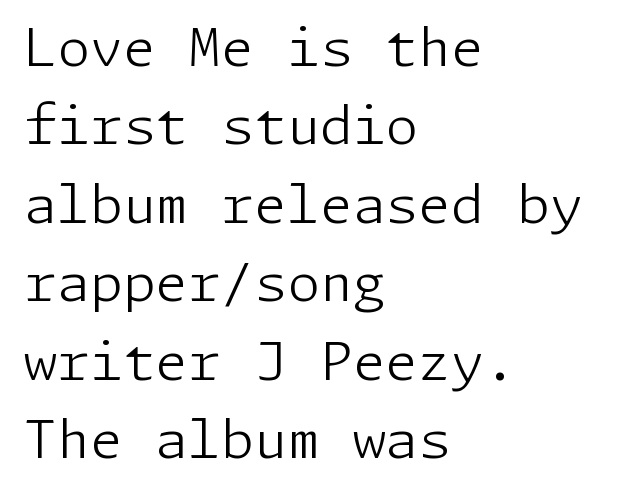
Classification — sans serif. This is the regular roman posture of the typeface. The paragraph has a hard left edge and a soft right edge. Bare-footed words on every line.
